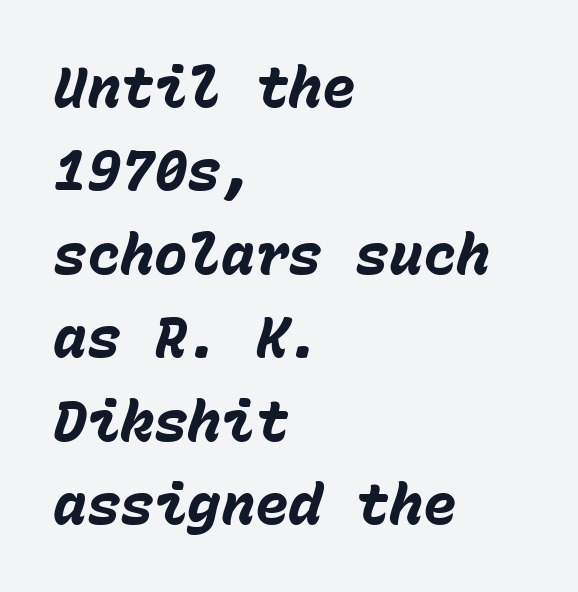
{"italic": "yes", "lean": "right", "slant_degrees": 15, "bold": "yes", "weight": "heavy", "width": "normal", "stroke_contrast": "low", "x_height": "medium", "monospaced": "yes", "underline": "no", "align": "left", "line_spacing": "normal", "line_spacing_ratio": 1.49, "letter_spacing": "normal", "letter_spacing_em": 0.0, "glyph_px": 56}
